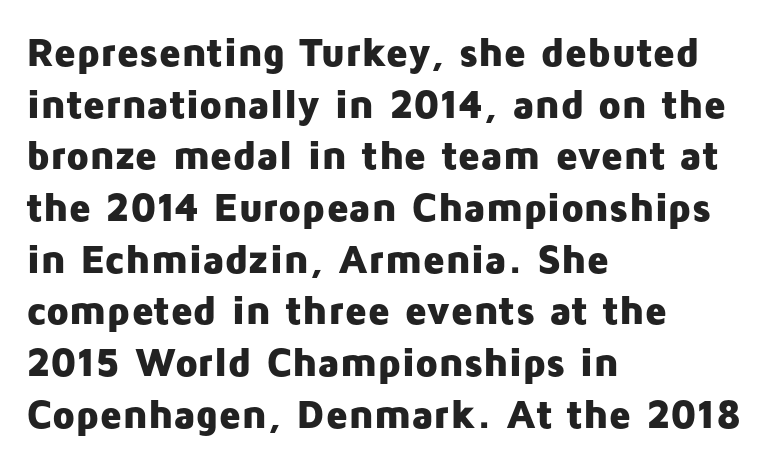
Thick stems and heavy bowls — unmistakably bold. I'd call this a sans setting — the letters go barefoot. The compositor pushed each line to the left boundary. A typesetter would call this zero additional tracking.
